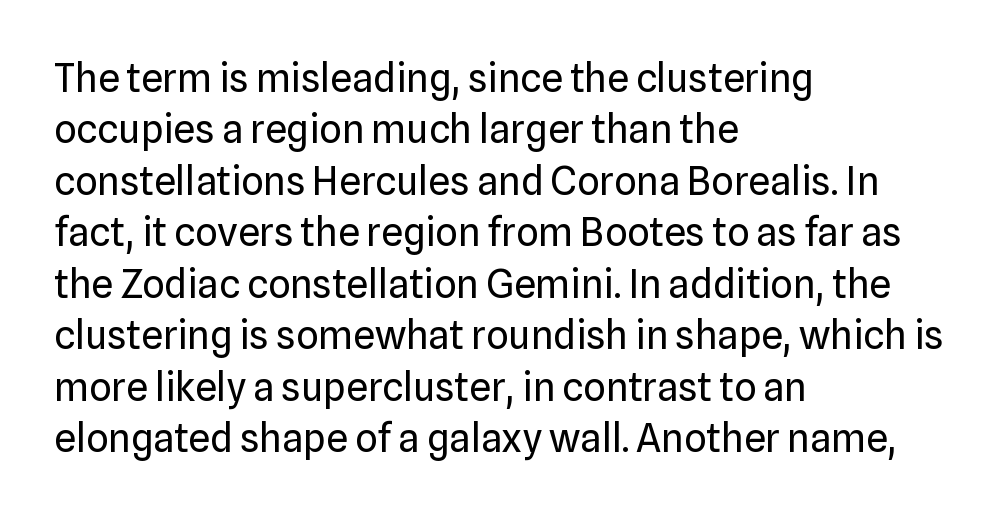
{"serif": "no", "italic": "no", "bold": "no", "weight": "regular", "width": "normal", "stroke_contrast": "low", "x_height": "medium", "monospaced": "no", "underline": "no", "align": "left", "line_spacing": "normal", "line_spacing_ratio": 1.32, "letter_spacing": "normal", "letter_spacing_em": 0.0, "glyph_px": 39}
